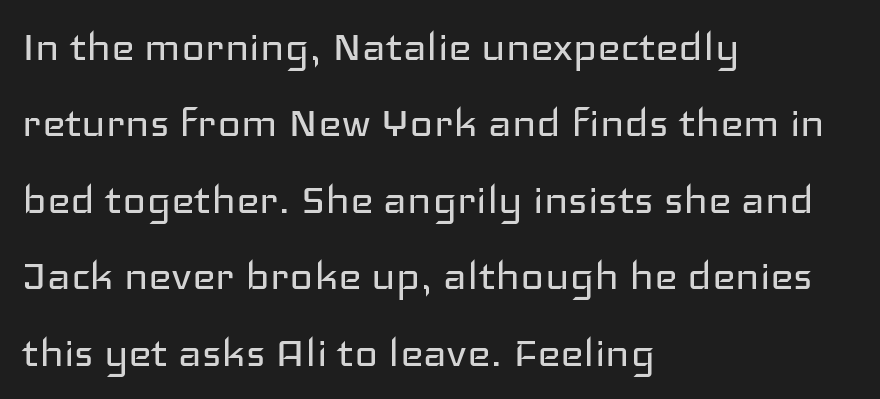
Q: Is the text bold? A: No.
Q: Is the text italic (slanted)? A: No, it is upright.
Q: Is the typeface a serif or a sans-serif typeface? A: Sans-serif.
Q: Is the text underlined? A: No.
Q: How is the paragraph aligned? A: Left-aligned.
Q: Is the spacing between letters normal or unusually wide? A: Normal.
Q: Is the spacing between lines tight, normal or loose? A: Normal.
Q: Width (condensed, normal, or wide)? A: Wide.
Q: Stroke contrast? A: Low.
Q: x-height? A: Medium.
Q: Monospaced? A: No.
